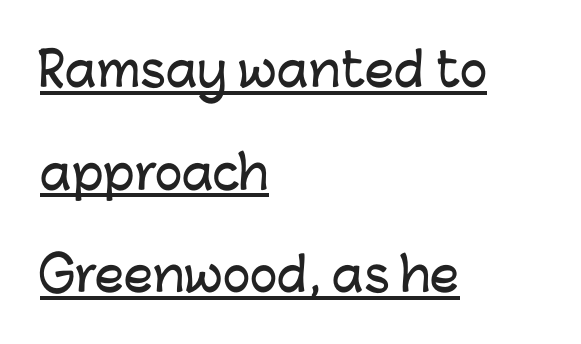
Q: Is the text italic (slanted)? A: No, it is upright.
Q: Is the typeface a serif or a sans-serif typeface? A: Sans-serif.
Q: Is the text underlined? A: Yes.
Q: How is the paragraph aligned? A: Left-aligned.
Q: Is the spacing between letters normal or unusually wide? A: Normal.
Q: Is the spacing between lines tight, normal or loose? A: Loose.
Q: Width (condensed, normal, or wide)? A: Normal.
Q: Stroke contrast? A: Low.
Q: x-height? A: Medium.
Q: Monospaced? A: No.
